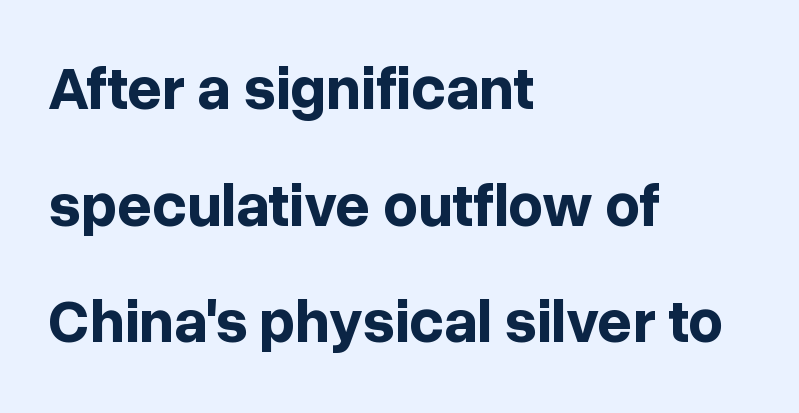
Q: Is the text bold? A: Yes.
Q: Is the text italic (slanted)? A: No, it is upright.
Q: Is the typeface a serif or a sans-serif typeface? A: Sans-serif.
Q: Is the text underlined? A: No.
Q: How is the paragraph aligned? A: Left-aligned.
Q: Is the spacing between letters normal or unusually wide? A: Normal.
Q: Is the spacing between lines tight, normal or loose? A: Loose.
Q: Width (condensed, normal, or wide)? A: Normal.
Q: Stroke contrast? A: Low.
Q: x-height? A: Medium.
Q: Monospaced? A: No.
